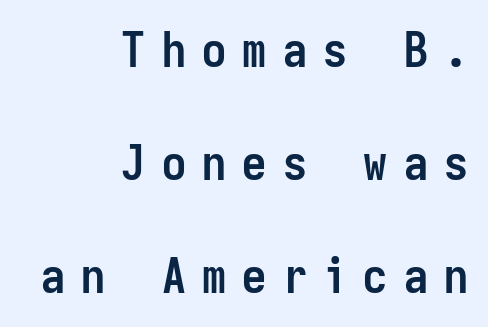
The image shows 48 px semibold, condensed sans-serif type, upright, monospaced; set right-aligned, loose line spacing (2.35x), unusually wide letter spacing (+0.34 em), not underlined; low stroke contrast and a medium x-height.
